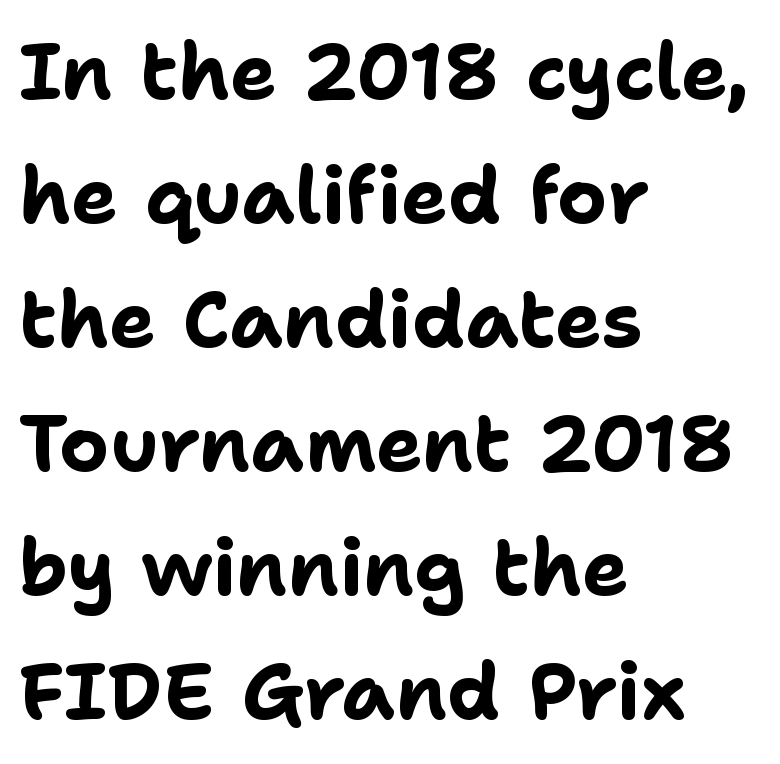
The image shows 78 px bold sans-serif type, upright; set left-aligned, normal line spacing (1.59x), normal letter spacing, not underlined; low stroke contrast and a medium x-height.
